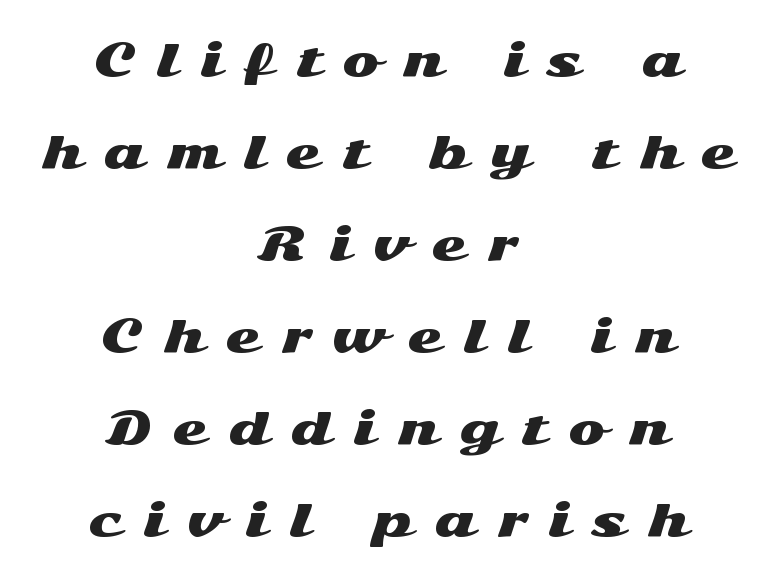
{"serif": "no", "width": "wide", "stroke_contrast": "medium", "x_height": "medium", "monospaced": "no", "underline": "no", "align": "center", "line_spacing": "loose", "line_spacing_ratio": 2.09, "letter_spacing": "wide", "letter_spacing_em": 0.5, "glyph_px": 44}
